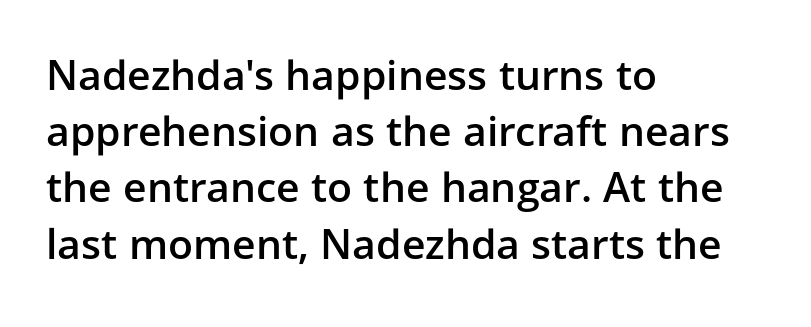
Q: Is the text bold? A: Semi-bold.
Q: Is the text italic (slanted)? A: No, it is upright.
Q: Is the typeface a serif or a sans-serif typeface? A: Sans-serif.
Q: Is the text underlined? A: No.
Q: How is the paragraph aligned? A: Left-aligned.
Q: Is the spacing between letters normal or unusually wide? A: Normal.
Q: Is the spacing between lines tight, normal or loose? A: Normal.
Q: Width (condensed, normal, or wide)? A: Normal.
Q: Stroke contrast? A: Low.
Q: x-height? A: Medium.
Q: Monospaced? A: No.
